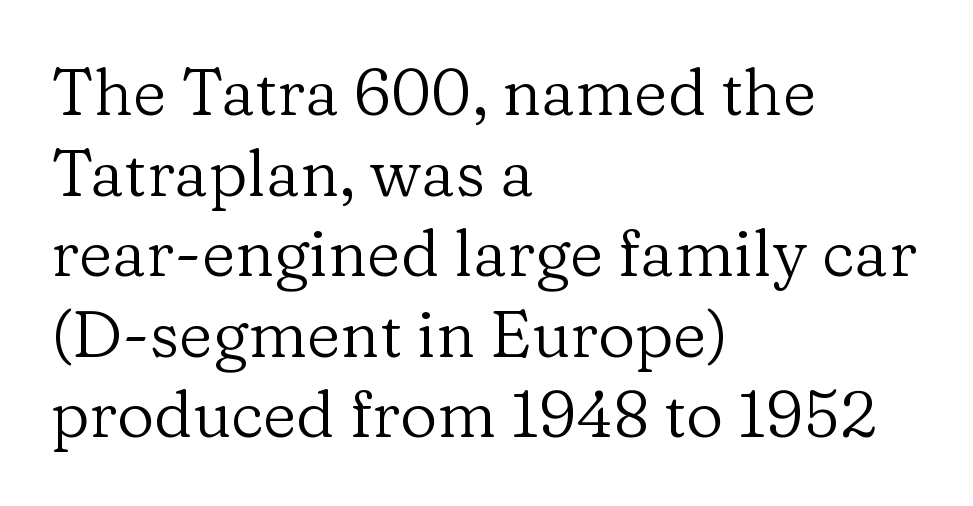
The image shows 65 px regular-weight serif type, upright; set left-aligned, line spacing 1.24x, normal letter spacing, not underlined; low stroke contrast and a medium x-height.
